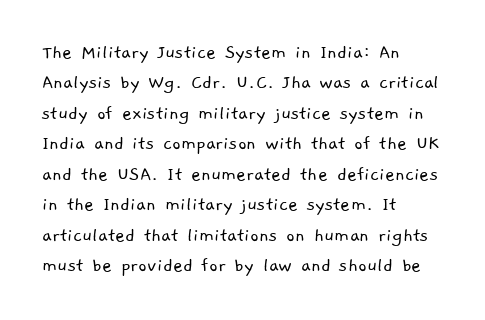
The image shows 21 px text type; set left-aligned, normal line spacing (1.45x), normal letter spacing, not underlined.
